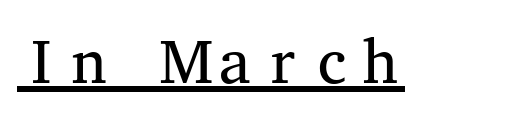
In terms of letterspacing, this is plain default setting. The rendering uses typewriter-style spacing with identical character cells. A serif font was chosen for this passage. The face looks like a standard text weight, possibly lighter. These characters rest on top of a visible drawn line.
